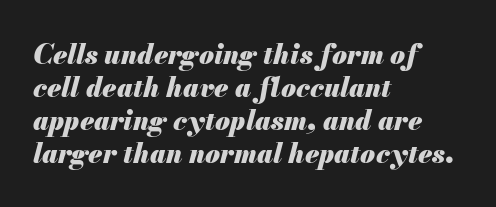
Q: Is the text bold? A: Yes.
Q: Is the text italic (slanted)? A: Yes, it leans right by about 13 degrees.
Q: Is the text underlined? A: No.
Q: How is the paragraph aligned? A: Left-aligned.
Q: Is the spacing between letters normal or unusually wide? A: Normal.
